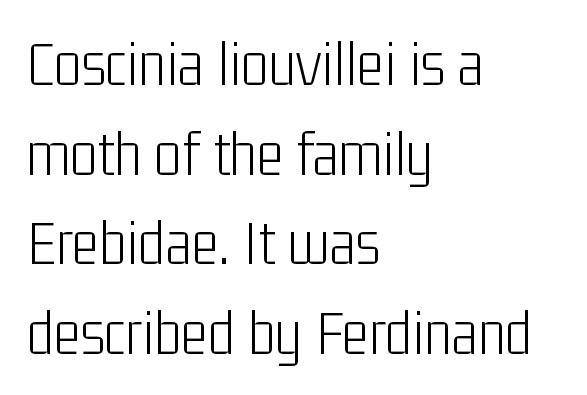
{"serif": "no", "italic": "no", "bold": "no", "weight": "light", "width": "condensed", "stroke_contrast": "low", "x_height": "medium", "monospaced": "no", "underline": "no", "align": "left", "line_spacing": "normal", "line_spacing_ratio": 1.38, "letter_spacing": "normal", "letter_spacing_em": 0.0, "glyph_px": 65}
